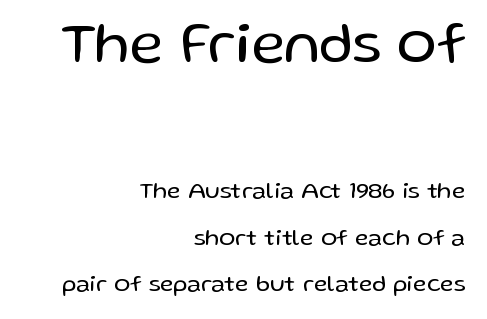
Q: Is the text bold? A: No.
Q: Is the text italic (slanted)? A: No, it is upright.
Q: Is the typeface a serif or a sans-serif typeface? A: Sans-serif.
Q: Is the text underlined? A: No.
Q: How is the paragraph aligned? A: Right-aligned.
Q: Is the spacing between letters normal or unusually wide? A: Normal.
Q: Is the spacing between lines tight, normal or loose? A: Loose.
Q: Which block of text is set in a larger size, the first (top) or the second (bottom)? A: The first (top) one.
Q: Width (condensed, normal, or wide)? A: Normal.
Q: Stroke contrast? A: Low.
Q: x-height? A: Medium.
Q: Monospaced? A: No.
